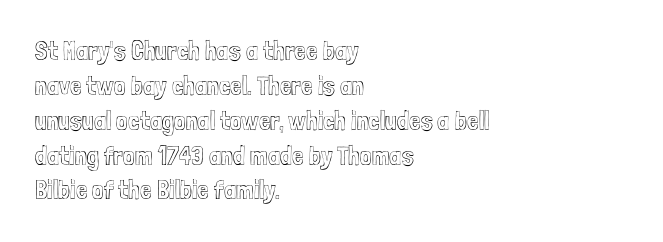
The image shows 26 px text type, upright; set left-aligned, normal line spacing (1.34x), normal letter spacing, not underlined.
